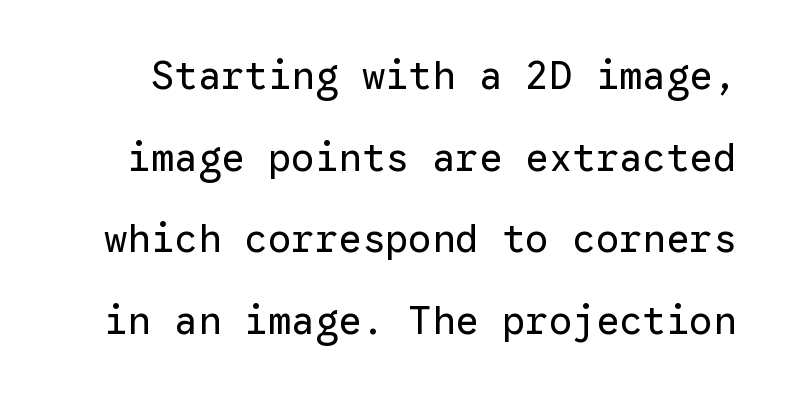
The image shows 39 px regular-weight sans-serif type, upright, monospaced; set loose line spacing (2.09x), normal letter spacing, not underlined; low stroke contrast and a medium x-height.
